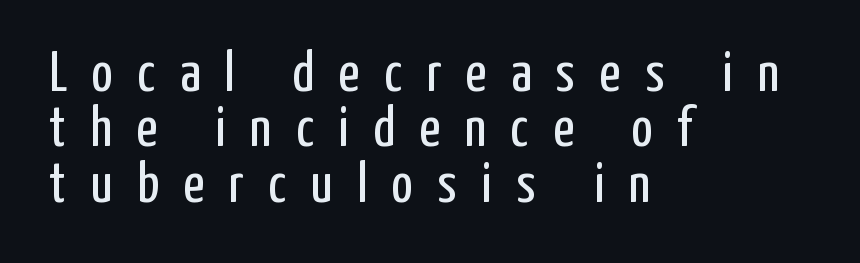
Q: Is the text bold? A: No.
Q: Is the text italic (slanted)? A: No, it is upright.
Q: Is the typeface a serif or a sans-serif typeface? A: Sans-serif.
Q: Is the text underlined? A: No.
Q: How is the paragraph aligned? A: Left-aligned.
Q: Is the spacing between letters normal or unusually wide? A: Unusually wide.
Q: Is the spacing between lines tight, normal or loose? A: Tight.
Q: Width (condensed, normal, or wide)? A: Condensed.
Q: Stroke contrast? A: Low.
Q: x-height? A: Medium.
Q: Monospaced? A: No.
